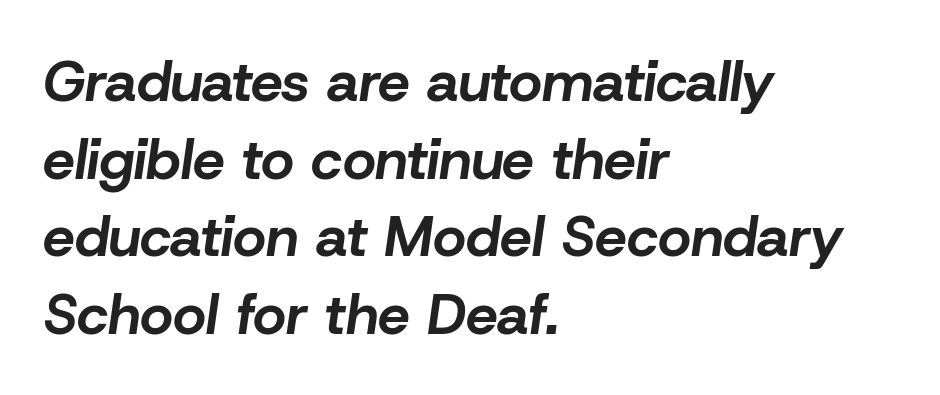
{"italic": "yes", "lean": "right", "slant_degrees": 8, "bold": "yes", "weight": "bold", "width": "normal", "stroke_contrast": "low", "x_height": "medium", "monospaced": "no", "underline": "no", "align": "left", "line_spacing": "normal", "line_spacing_ratio": 1.36, "letter_spacing": "normal", "letter_spacing_em": 0.0, "glyph_px": 57}
